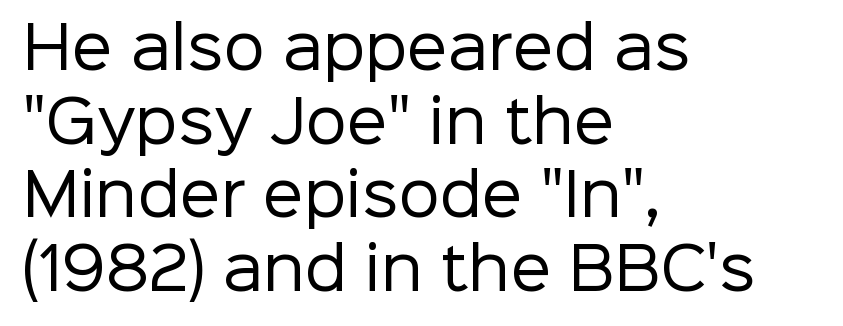
{"serif": "no", "italic": "no", "bold": "no", "weight": "regular", "width": "normal", "stroke_contrast": "low", "x_height": "medium", "monospaced": "no", "underline": "no", "align": "left", "line_spacing": "normal", "line_spacing_ratio": 1.27, "letter_spacing": "normal", "letter_spacing_em": 0.0, "glyph_px": 58}
